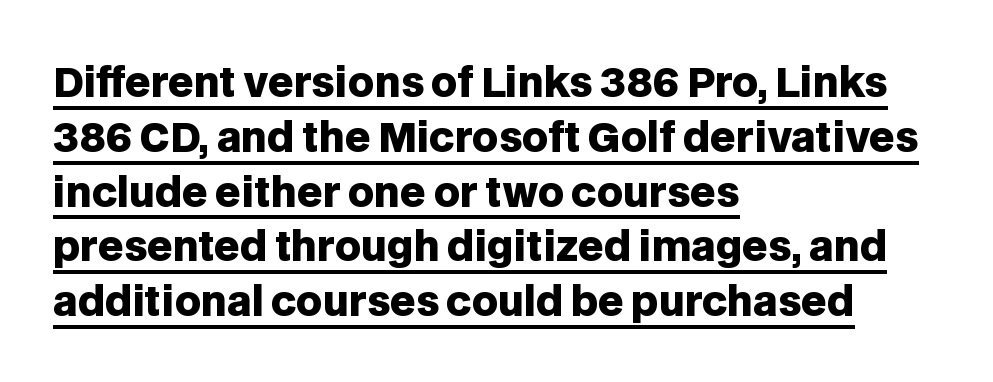
{"serif": "no", "italic": "no", "bold": "yes", "weight": "heavy", "width": "normal", "stroke_contrast": "low", "x_height": "large", "monospaced": "no", "underline": "yes", "align": "left", "line_spacing": "normal", "line_spacing_ratio": 1.37, "letter_spacing": "normal", "letter_spacing_em": 0.0, "glyph_px": 40}
